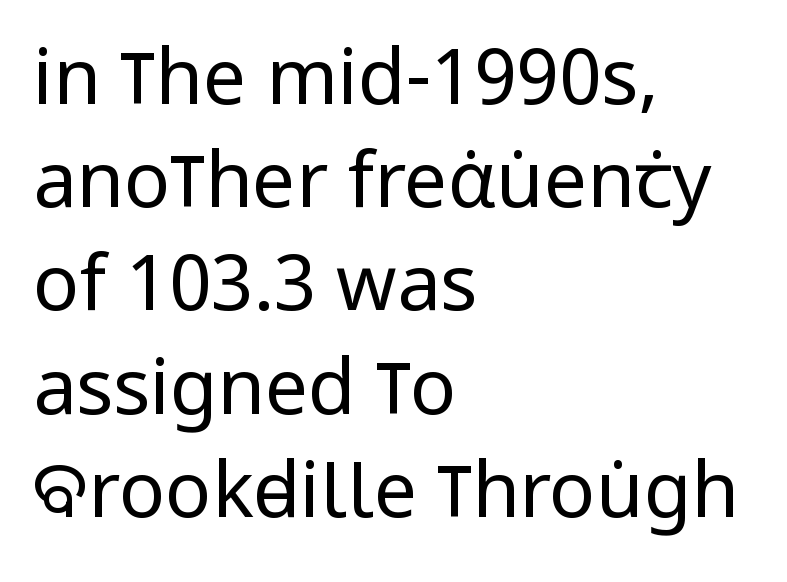
Q: Is the text bold? A: No.
Q: Is the text italic (slanted)? A: No, it is upright.
Q: Is the typeface a serif or a sans-serif typeface? A: Sans-serif.
Q: Is the text underlined? A: No.
Q: How is the paragraph aligned? A: Left-aligned.
Q: Is the spacing between letters normal or unusually wide? A: Normal.
Q: Is the spacing between lines tight, normal or loose? A: Normal.
Q: Width (condensed, normal, or wide)? A: Condensed.
Q: Stroke contrast? A: Low.
Q: x-height? A: Large.
Q: Monospaced? A: No.
